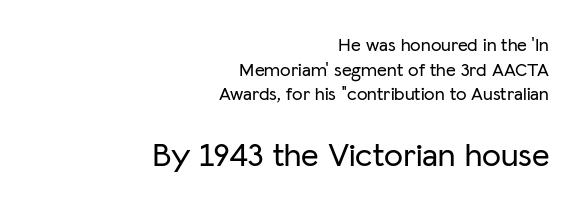
The image shows 34 px sans-serif type, upright; set right-aligned, normal line spacing (1.3x), normal letter spacing, not underlined; the second (bottom) block is 1.79x larger; low stroke contrast and a medium x-height.
